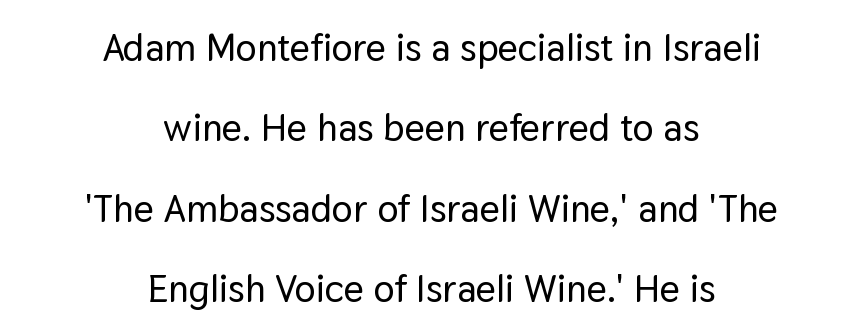
This is roman type, the default non-slanted kind. Inter-character spacing is left at the font's built-in metrics. The passage shown is typeset with a sans-serif family. This sample trades compactness for vertical openness between lines. Casual observation: everything's sitting right in the middle. Honestly, there is no underline to notice here at all.
